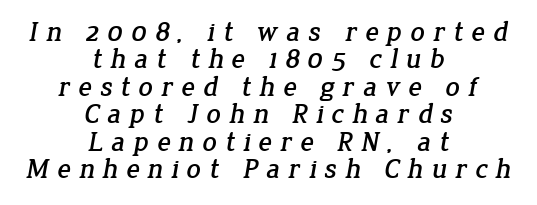
The space directly below the letters is spotless. You could barely slide anything between these rows. This sample is center-justified, so both line endings float freely. A serif font was chosen for this passage. The type is letterspaced generously, with wide tracking.
